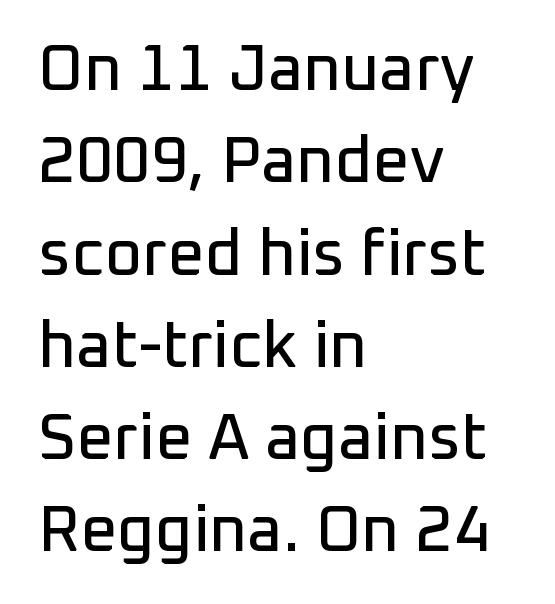
Q: Is the text italic (slanted)? A: No, it is upright.
Q: Is the typeface a serif or a sans-serif typeface? A: Sans-serif.
Q: Is the text underlined? A: No.
Q: How is the paragraph aligned? A: Left-aligned.
Q: Is the spacing between letters normal or unusually wide? A: Normal.
Q: Is the spacing between lines tight, normal or loose? A: Normal.
Q: Width (condensed, normal, or wide)? A: Normal.
Q: Stroke contrast? A: Low.
Q: x-height? A: Medium.
Q: Monospaced? A: No.
